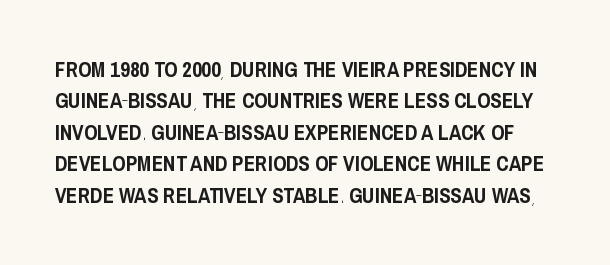
The image shows 21 px text type, upright; set normal line spacing (1.5x), normal letter spacing, not underlined.
